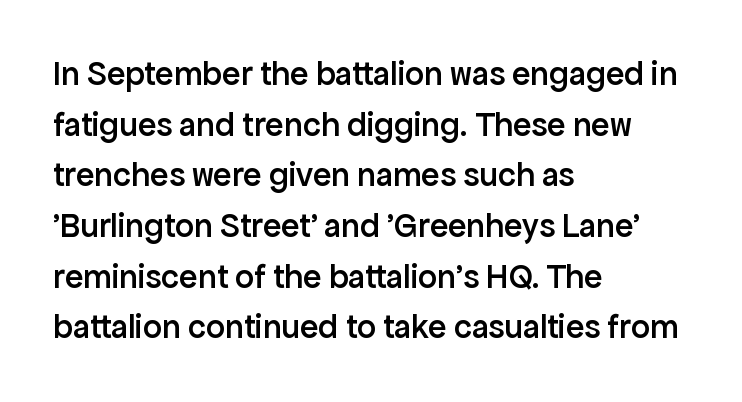
Q: Is the text bold? A: Semi-bold.
Q: Is the text italic (slanted)? A: No, it is upright.
Q: Is the typeface a serif or a sans-serif typeface? A: Sans-serif.
Q: Is the text underlined? A: No.
Q: How is the paragraph aligned? A: Left-aligned.
Q: Is the spacing between letters normal or unusually wide? A: Normal.
Q: Is the spacing between lines tight, normal or loose? A: Normal.
Q: Width (condensed, normal, or wide)? A: Normal.
Q: Stroke contrast? A: Low.
Q: x-height? A: Medium.
Q: Monospaced? A: No.
